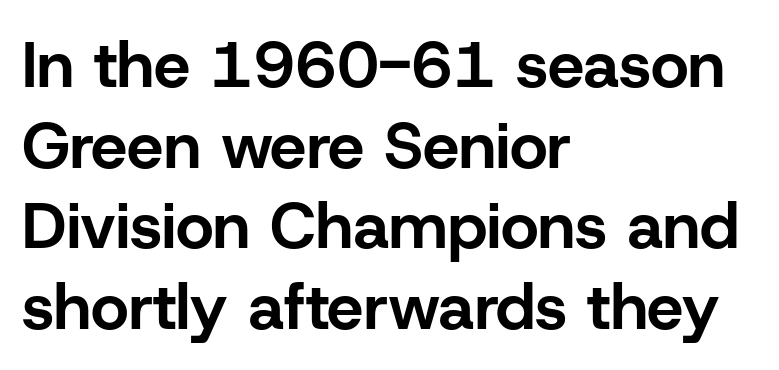
Posture: straight, roman, zero tilt. Clear beneath every line of the passage. Serifs: no, the terminals of the letterforms are clean. The gaps between neighbouring characters are ordinary and unremarkable. Do the characters align in a grid? No, the font is proportional.
